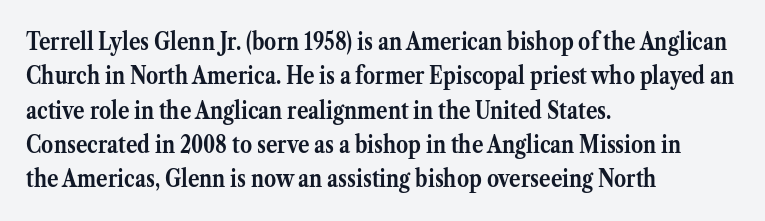
Q: Is the text bold? A: Yes.
Q: Is the text italic (slanted)? A: No, it is upright.
Q: Is the text underlined? A: No.
Q: How is the paragraph aligned? A: Left-aligned.
Q: Is the spacing between letters normal or unusually wide? A: Normal.
Q: Is the spacing between lines tight, normal or loose? A: Normal.
